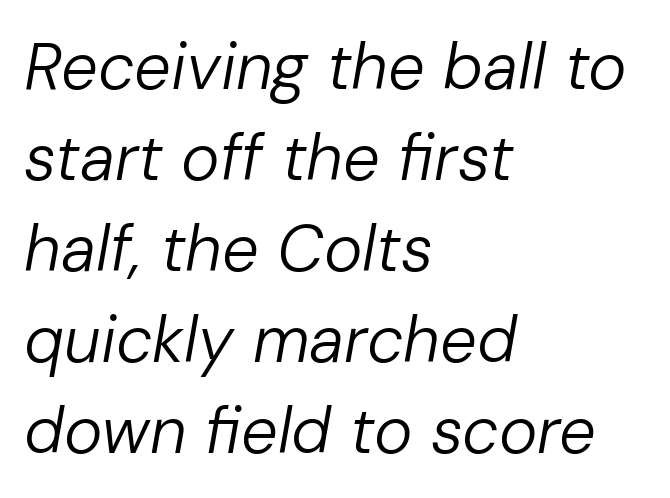
The image shows 65 px regular-weight type, italic (leaning right); set left-aligned, normal line spacing (1.4x), normal letter spacing, not underlined; low stroke contrast and a medium x-height.
